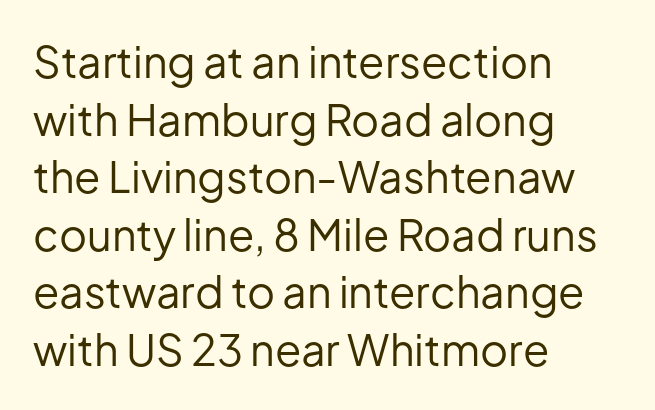
Q: Is the text bold? A: No.
Q: Is the text italic (slanted)? A: No, it is upright.
Q: Is the typeface a serif or a sans-serif typeface? A: Sans-serif.
Q: Is the text underlined? A: No.
Q: How is the paragraph aligned? A: Left-aligned.
Q: Is the spacing between letters normal or unusually wide? A: Normal.
Q: Is the spacing between lines tight, normal or loose? A: Normal.
Q: Width (condensed, normal, or wide)? A: Normal.
Q: Stroke contrast? A: Low.
Q: x-height? A: Medium.
Q: Monospaced? A: No.
